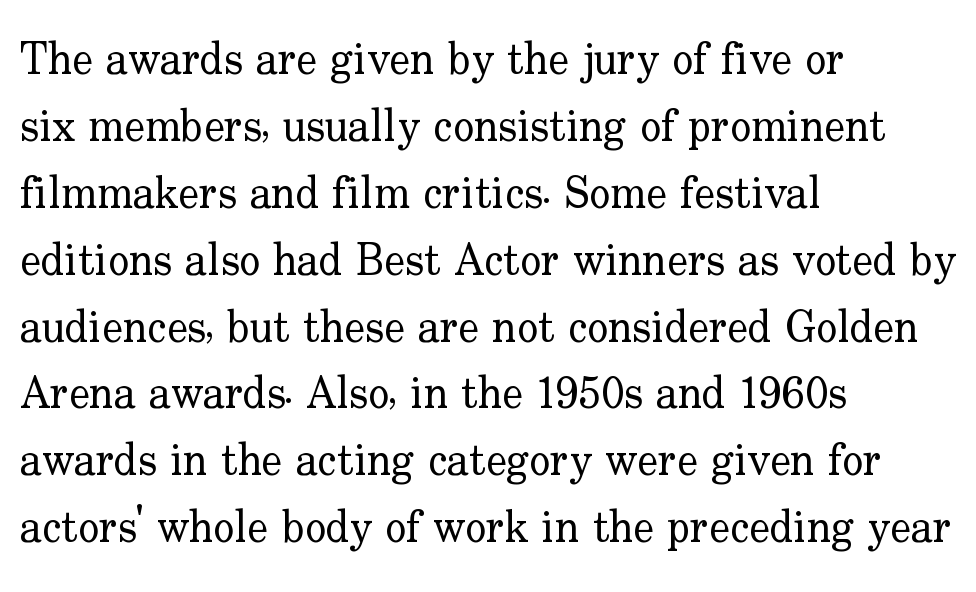
Q: Is the text bold? A: No.
Q: Is the text italic (slanted)? A: No, it is upright.
Q: Is the typeface a serif or a sans-serif typeface? A: Serif.
Q: Is the text underlined? A: No.
Q: How is the paragraph aligned? A: Left-aligned.
Q: Is the spacing between letters normal or unusually wide? A: Normal.
Q: Is the spacing between lines tight, normal or loose? A: Normal.
Q: Width (condensed, normal, or wide)? A: Normal.
Q: Stroke contrast? A: Low.
Q: x-height? A: Small.
Q: Monospaced? A: No.
